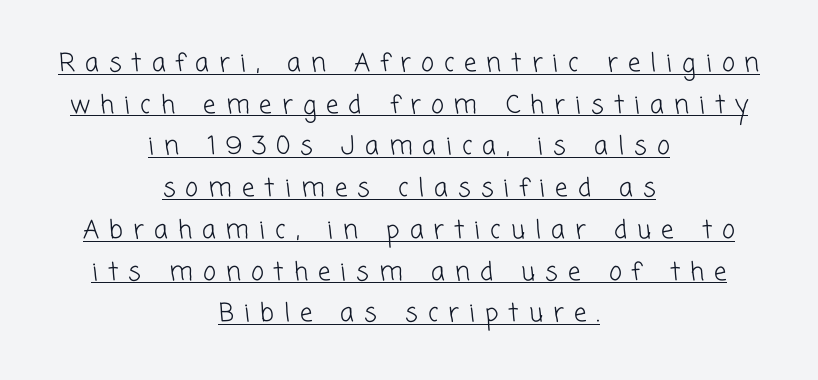
A continuous stroke trails under the words, as in a hyperlink. Reading down the column, the eye jumps a familiar distance to each next line. The passage is arranged like a title page — every line centered. Think standard paragraph weight, or any step lighter than that. There is plenty of visible air inserted between adjacent glyphs.
